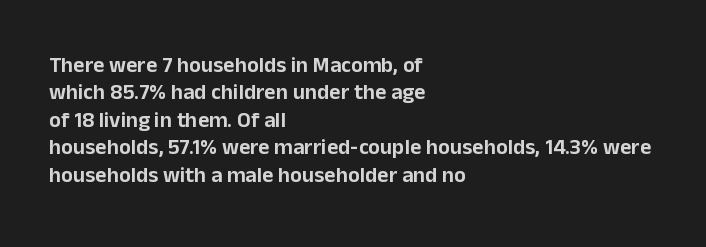
{"italic": "no", "underline": "no", "align": "left", "line_spacing": "normal", "line_spacing_ratio": 1.25, "letter_spacing": "normal", "letter_spacing_em": 0.0, "glyph_px": 22}
